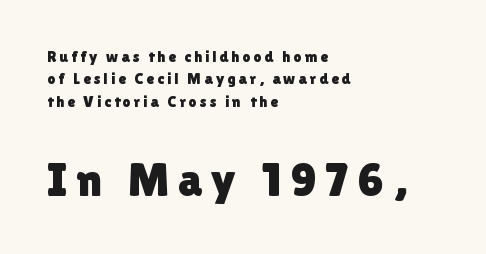
A classic flush-left, rag-right setting is used for this passage. The passage shown is not underscored anywhere. This block has exactly the height ordinary leading produces. Upright lettering throughout. Nope, no serifs anywhere on these letters. A typesetter would call this proportional, since set widths differ per character.
